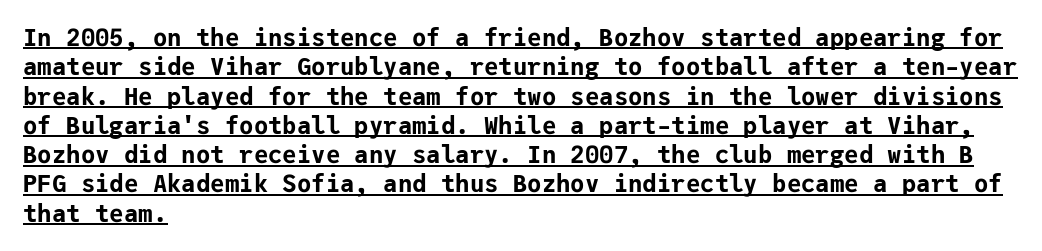
The image shows 24 px bold type, upright; set left-aligned, line spacing 1.22x, normal letter spacing, underlined.
